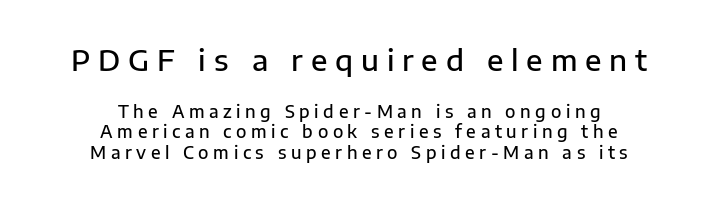
{"serif": "no", "italic": "no", "bold": "semi", "weight": "semibold", "width": "normal", "stroke_contrast": "low", "x_height": "medium", "monospaced": "no", "underline": "no", "align": "center", "line_spacing_ratio": 1.22, "letter_spacing": "wide", "letter_spacing_em": 0.27, "larger_block": "first", "size_ratio": 1.71, "glyph_px": 29}
